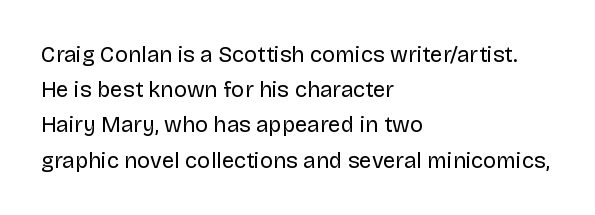
{"italic": "no", "bold": "no", "underline": "no", "align": "left", "line_spacing": "normal", "line_spacing_ratio": 1.6, "letter_spacing": "normal", "letter_spacing_em": 0.0, "glyph_px": 22}
